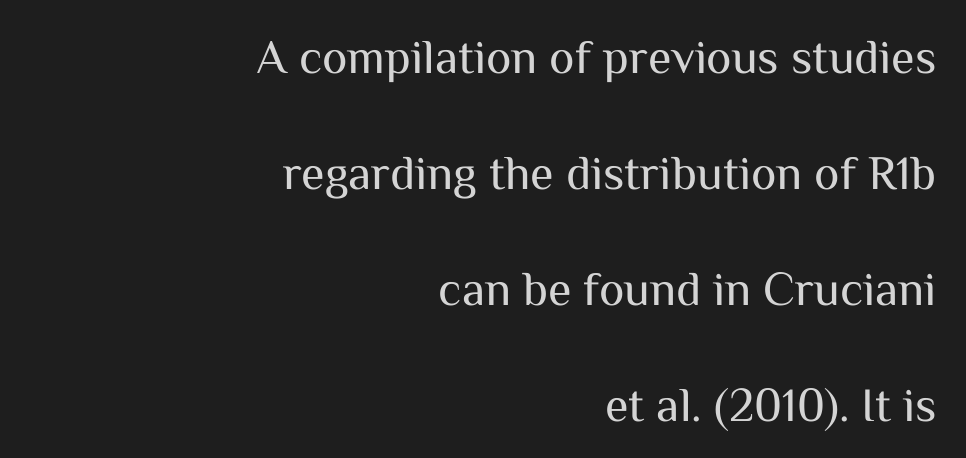
The space beneath each line is pristine and unruled. These lines stand farther apart than default settings would place them. No letter is thick-stroked: the sample isn't bold. Upright lettering throughout. Does the type have serifs? No, each stem ends abruptly.
